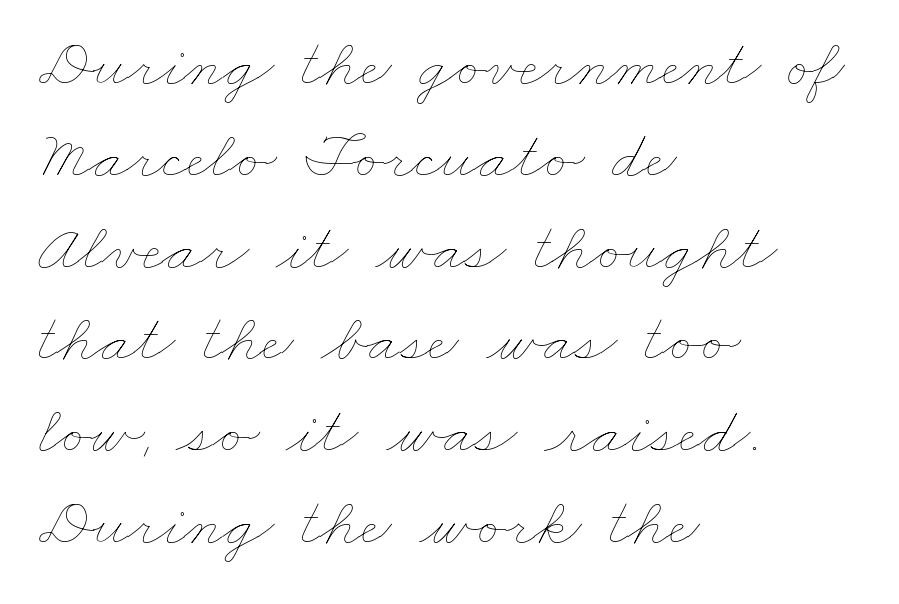
Weight class: somewhere from thin through regular. This sample has the flowing, uneven cadence of proportional lettering. Left-aligned paragraph, ragged on the right. Underlining? Definitely not there. The type is set solid horizontally, with unmodified tracking. This sample keeps an unexceptional amount of space between lines.
